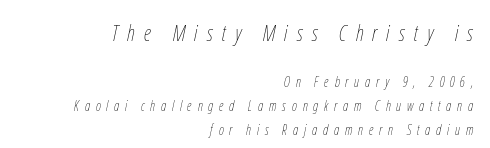
Q: Is the text bold? A: No.
Q: Is the text italic (slanted)? A: Yes, it leans right by about 12 degrees.
Q: Is the text underlined? A: No.
Q: How is the paragraph aligned? A: Right-aligned.
Q: Is the spacing between letters normal or unusually wide? A: Unusually wide.
Q: Is the spacing between lines tight, normal or loose? A: Normal.
Q: Which block of text is set in a larger size, the first (top) or the second (bottom)? A: The first (top) one.
